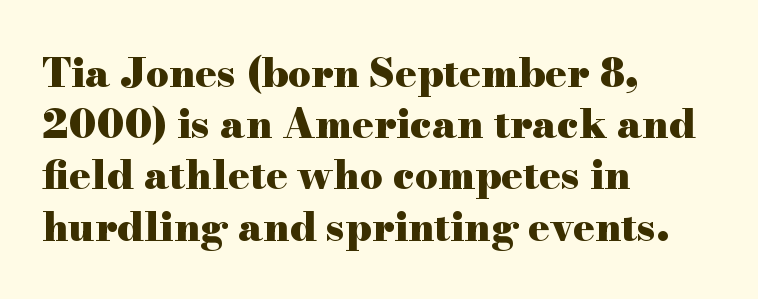
Plenty of ink on the page — the face is bold. Quick note: interline space is typical. Does the copy run flush right? No — it runs flush left. Do the characters align in a grid? No, the font is proportional. The gaps between neighbouring characters are ordinary and unremarkable.
